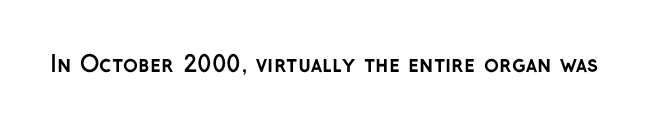
Q: Is the text bold? A: Yes.
Q: Is the text italic (slanted)? A: No, it is upright.
Q: Is the text underlined? A: No.
Q: Is the spacing between letters normal or unusually wide? A: Normal.
